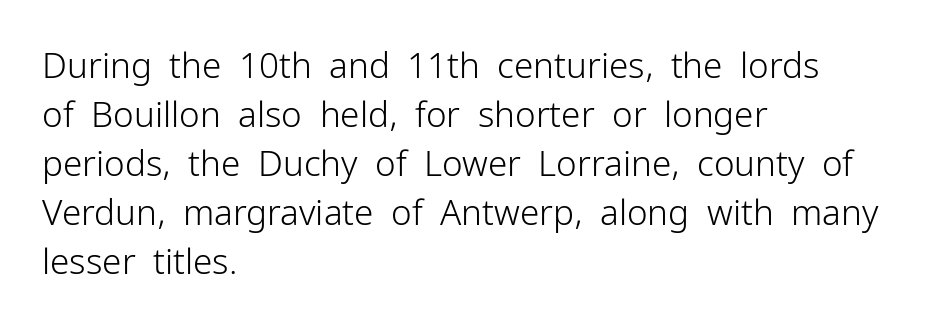
Q: Is the text bold? A: No.
Q: Is the text italic (slanted)? A: No, it is upright.
Q: Is the typeface a serif or a sans-serif typeface? A: Sans-serif.
Q: Is the text underlined? A: No.
Q: How is the paragraph aligned? A: Left-aligned.
Q: Is the spacing between letters normal or unusually wide? A: Normal.
Q: Is the spacing between lines tight, normal or loose? A: Normal.
Q: Width (condensed, normal, or wide)? A: Normal.
Q: Stroke contrast? A: Low.
Q: x-height? A: Medium.
Q: Monospaced? A: No.
